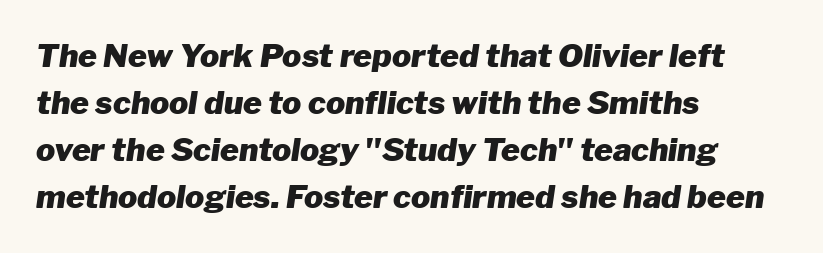
Teacher's note: observe the even left margin — that is flush-left alignment. It's the slanting kind of type. Do the characters align in a grid? No, the font is proportional. You'd pick this weight for a headline — it's a proper bold. The baseline area is clear. Look at the tracking — it's just the regular setting, nothing added.
